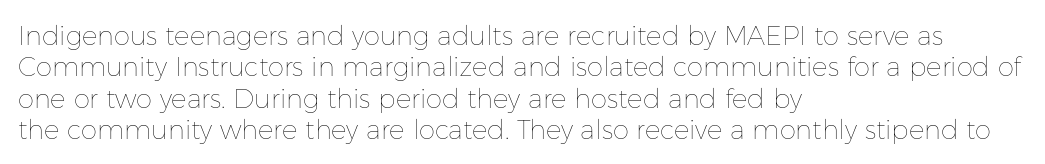
Q: Is the text bold? A: No.
Q: Is the text italic (slanted)? A: No, it is upright.
Q: Is the text underlined? A: No.
Q: How is the paragraph aligned? A: Left-aligned.
Q: Is the spacing between letters normal or unusually wide? A: Normal.
